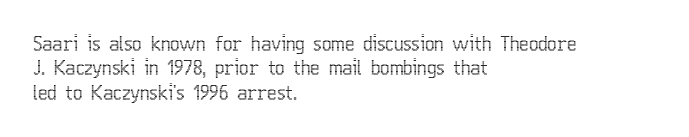
The image shows 20 px text type, upright; set left-aligned, line spacing 1.22x, normal letter spacing, not underlined.
